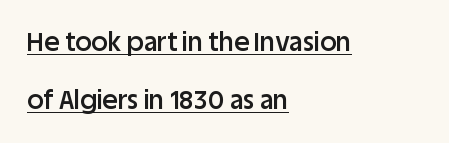
{"italic": "no", "bold": "semi", "underline": "yes", "align": "left", "line_spacing": "loose", "line_spacing_ratio": 2.23, "letter_spacing": "normal", "letter_spacing_em": 0.0, "glyph_px": 26}
